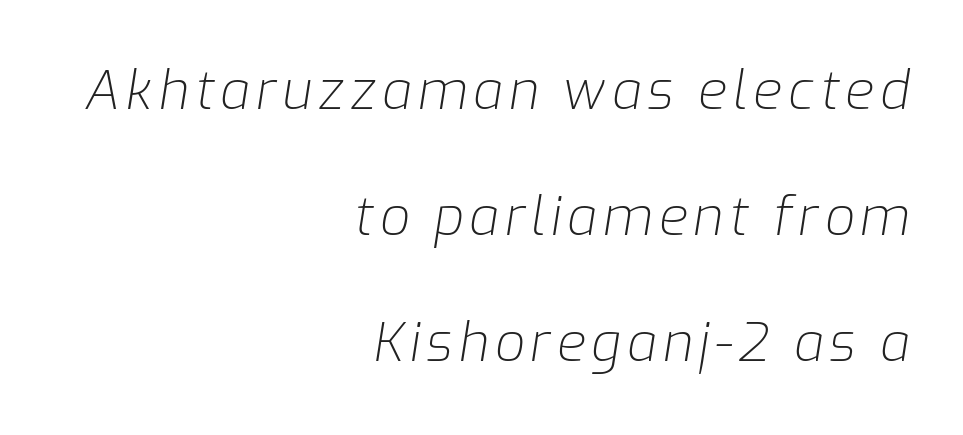
{"italic": "yes", "lean": "right", "slant_degrees": 9, "bold": "no", "weight": "light", "width": "normal", "stroke_contrast": "low", "x_height": "medium", "monospaced": "no", "underline": "no", "align": "right", "line_spacing": "loose", "line_spacing_ratio": 2.38, "glyph_px": 53}
